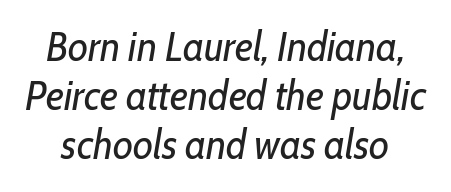
Anything drawn beneath the words? Only blank space. The face used here is proportionally spaced, like ordinary book or web type. You can tell it's italic because the verticals aren't actually vertical. The strokes are not fattened; the text isn't bold.
